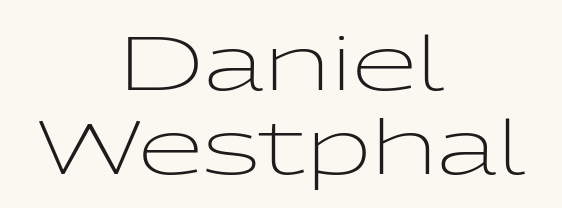
The image shows 75 px light, wide sans-serif type, upright; set centered, tight line spacing (1.12x), normal letter spacing, not underlined; low stroke contrast and a medium x-height.
